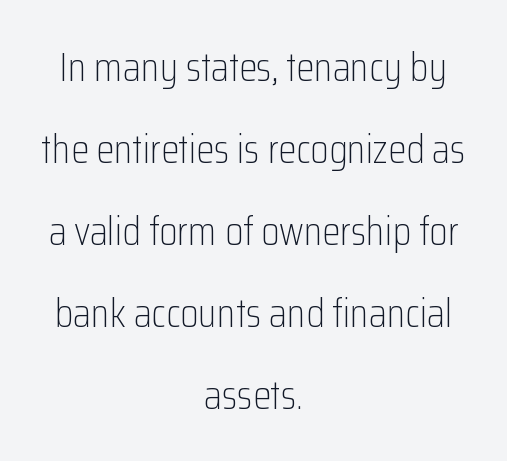
{"serif": "no", "italic": "no", "bold": "no", "weight": "light", "width": "condensed", "stroke_contrast": "low", "x_height": "medium", "monospaced": "no", "underline": "no", "align": "center", "line_spacing": "loose", "line_spacing_ratio": 2.0, "letter_spacing": "normal", "letter_spacing_em": 0.0, "glyph_px": 41}
